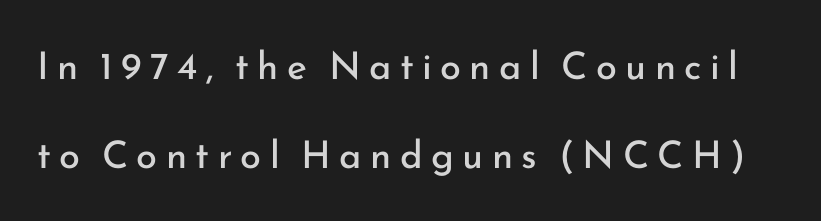
The image shows 38 px regular-weight sans-serif type, upright; set loose line spacing (2.34x), unusually wide letter spacing (+0.22 em), not underlined; low stroke contrast and a small x-height.
